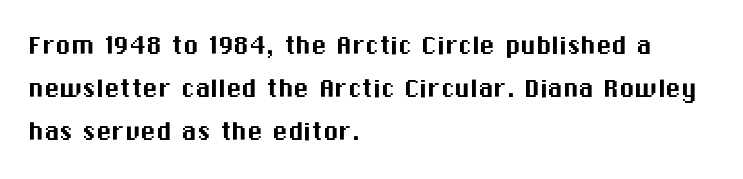
Does the lettering tilt? It doesn't — this is upright. Think of a printed novel: that variable character pitch is what you see here. Reading down the block, your eye returns to a fixed left position each line. The letterforms sit shoulder to shoulder at normal distance. Compared with typical paragraphs, the rows here are spaced about the same. Unmarked baselines from the first word to the last.
